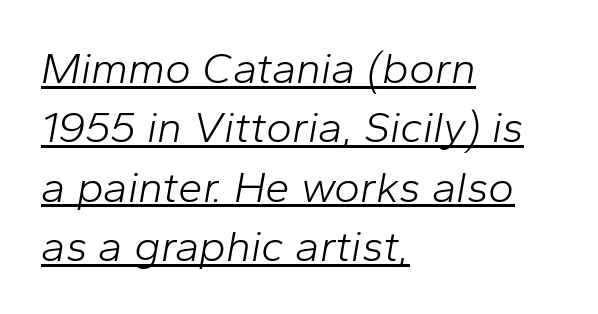
On a weight scale, this lands at 450 or below. Somebody hit Ctrl+U on this one — the words are underlined. Line starts are locked; line ends wander. You can tell it's italic because the verticals aren't actually vertical. The block of text has a typical density, with ordinary space between rows.
